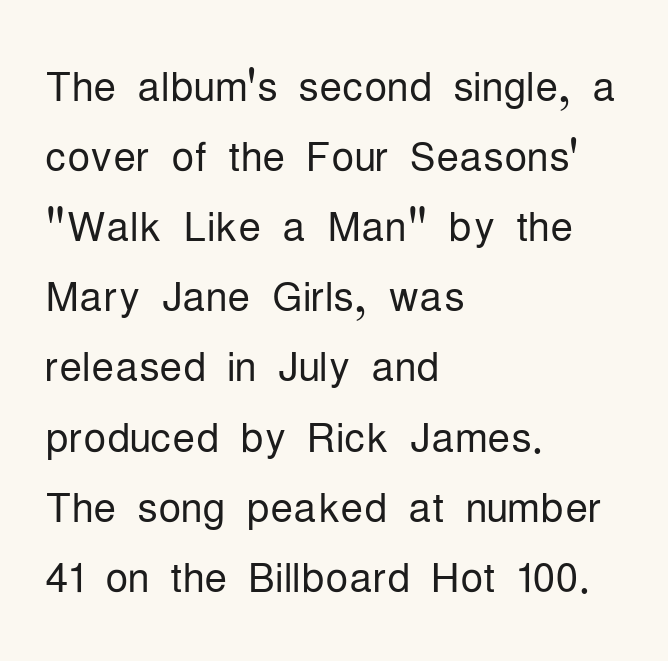
Nobody drew a line under any word here. Ascenders rise straight up at ninety degrees. Line beginnings align vertically; line endings do not. Observe the absence of serifs on each vertical stroke in this sample. You could not count columns in this text — the font is proportionally spaced. Tracking value appears to be zero — textbook default spacing.
